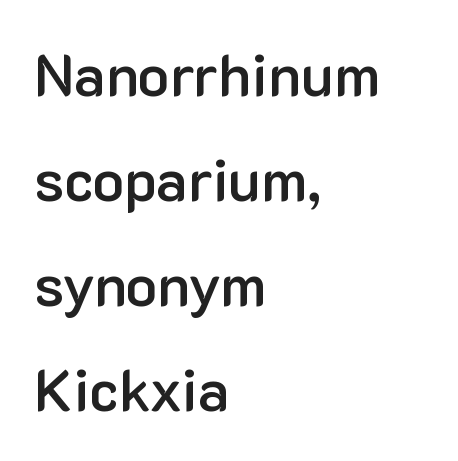
The letterforms sit shoulder to shoulder at normal distance. In terms of posture, this sample is upright. Firm but not heavy-handed strokes: this text is semibold. The font family rendered here belongs to the sans-serif group. Horizontal alignment here is leftward, the default for most running prose.
